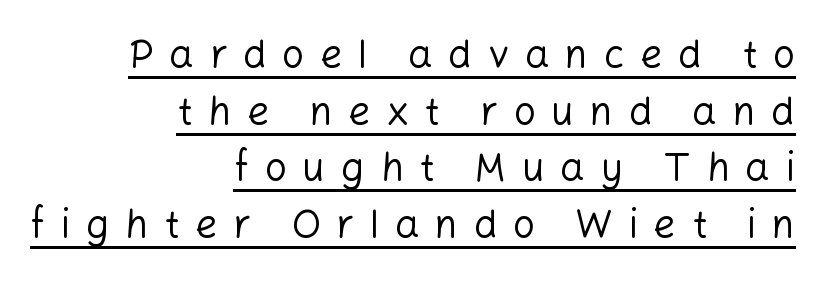
{"serif": "no", "italic": "no", "bold": "no", "weight": "regular", "width": "normal", "stroke_contrast": "low", "x_height": "medium", "monospaced": "no", "underline": "yes", "align": "right", "line_spacing": "normal", "line_spacing_ratio": 1.45, "letter_spacing": "wide", "letter_spacing_em": 0.4, "glyph_px": 39}
